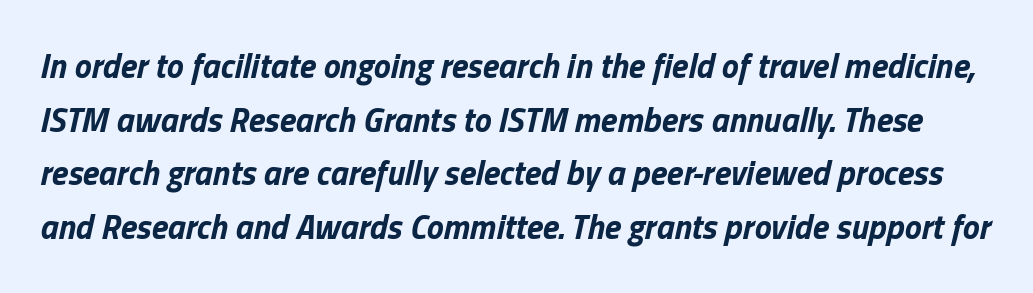
Q: Is the text bold? A: Yes.
Q: Is the text italic (slanted)? A: Yes, it leans right by about 13 degrees.
Q: Is the text underlined? A: No.
Q: Is the spacing between letters normal or unusually wide? A: Normal.
Q: Is the spacing between lines tight, normal or loose? A: Normal.
Q: Width (condensed, normal, or wide)? A: Normal.
Q: Stroke contrast? A: Low.
Q: x-height? A: Medium.
Q: Monospaced? A: No.
